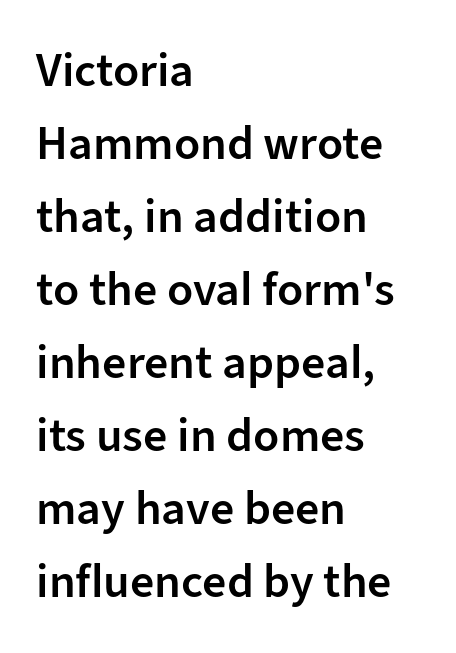
Q: Is the text bold? A: Semi-bold.
Q: Is the text italic (slanted)? A: No, it is upright.
Q: Is the typeface a serif or a sans-serif typeface? A: Sans-serif.
Q: Is the text underlined? A: No.
Q: How is the paragraph aligned? A: Left-aligned.
Q: Is the spacing between letters normal or unusually wide? A: Normal.
Q: Is the spacing between lines tight, normal or loose? A: Normal.
Q: Width (condensed, normal, or wide)? A: Normal.
Q: Stroke contrast? A: Low.
Q: x-height? A: Medium.
Q: Monospaced? A: No.
